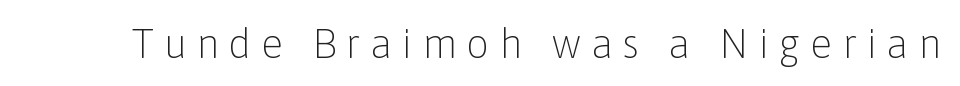
The image shows 41 px light sans-serif type, upright; set unusually wide letter spacing (+0.23 em), not underlined; low stroke contrast and a medium x-height.
